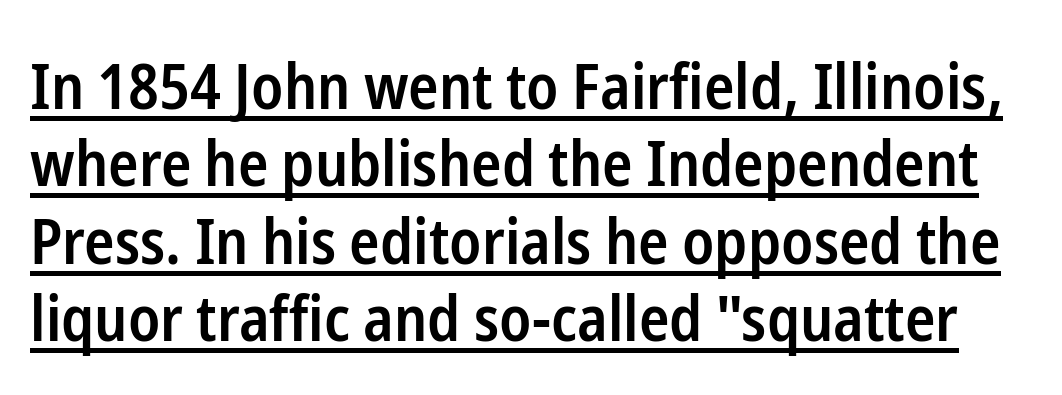
The image shows 63 px semibold, condensed sans-serif type, upright; set line spacing 1.23x, normal letter spacing, underlined; low stroke contrast and a medium x-height.
